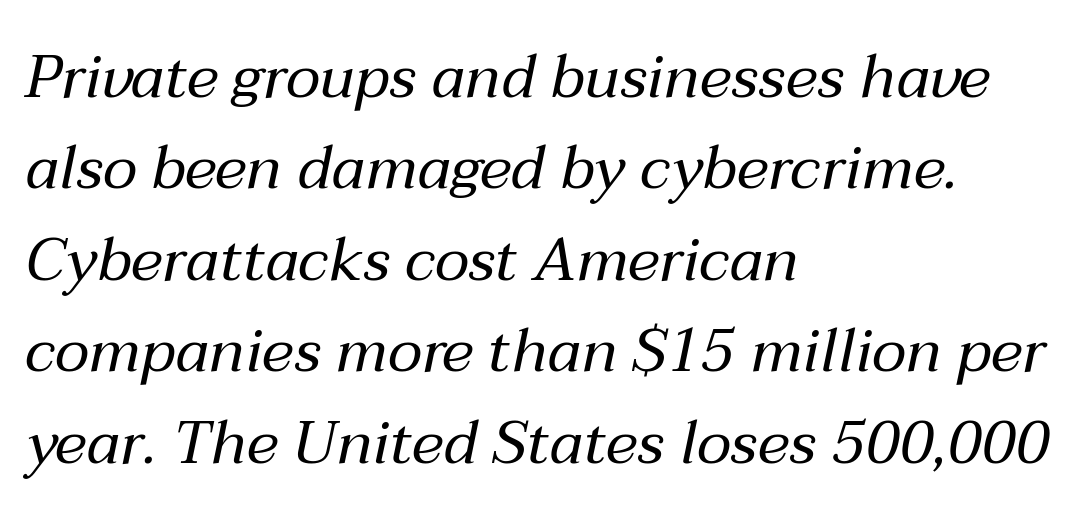
{"italic": "yes", "lean": "right", "slant_degrees": 12, "bold": "no", "weight": "regular", "width": "normal", "stroke_contrast": "medium", "x_height": "medium", "monospaced": "no", "underline": "no", "align": "left", "line_spacing": "normal", "line_spacing_ratio": 1.5, "letter_spacing": "normal", "letter_spacing_em": 0.0, "glyph_px": 61}
